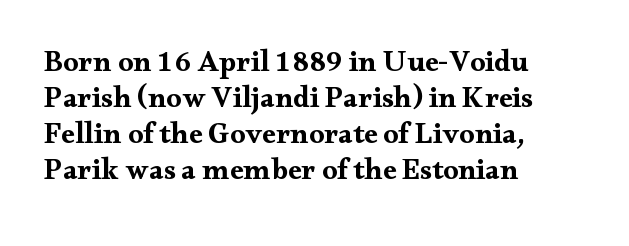
{"serif": "yes", "italic": "no", "bold": "yes", "weight": "bold", "width": "wide", "stroke_contrast": "medium", "x_height": "small", "monospaced": "no", "underline": "no", "align": "left", "line_spacing_ratio": 1.2, "letter_spacing": "normal", "letter_spacing_em": 0.0, "glyph_px": 30}
